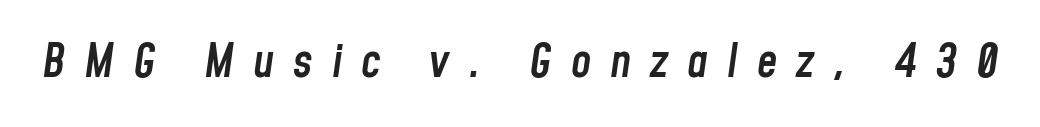
{"italic": "yes", "lean": "right", "slant_degrees": 8, "bold": "semi", "weight": "semibold", "width": "condensed", "stroke_contrast": "low", "x_height": "medium", "monospaced": "no", "underline": "no", "letter_spacing": "wide", "letter_spacing_em": 0.41, "glyph_px": 46}
